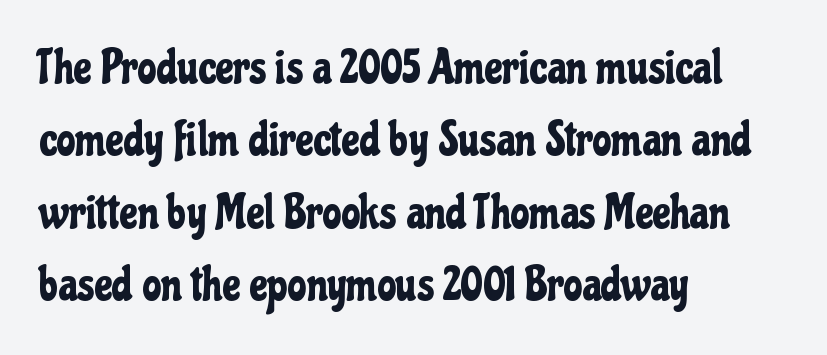
{"serif": "no", "italic": "no", "width": "condensed", "stroke_contrast": "low", "x_height": "medium", "monospaced": "no", "underline": "no", "align": "left", "line_spacing": "normal", "line_spacing_ratio": 1.51, "letter_spacing": "normal", "letter_spacing_em": 0.0, "glyph_px": 48}
